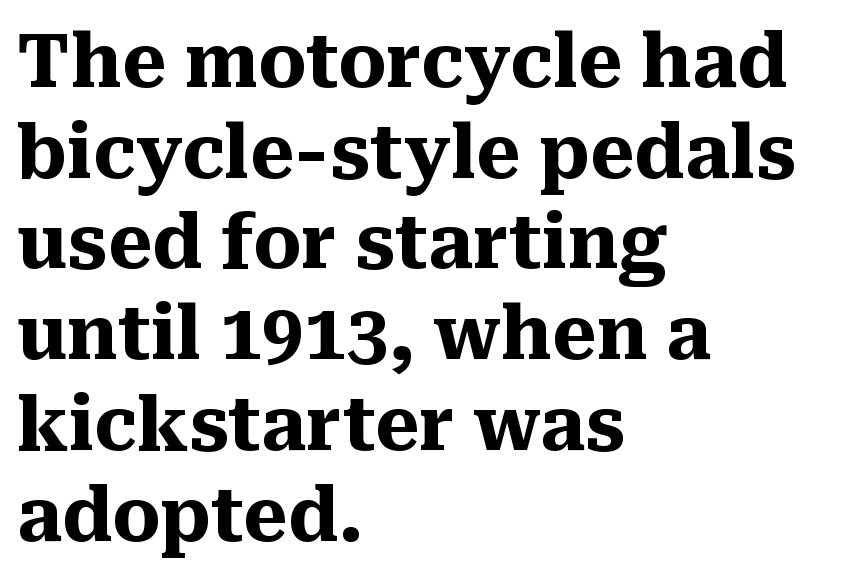
The image shows 75 px heavy serif type, upright; set left-aligned, line spacing 1.21x, normal letter spacing, not underlined; medium stroke contrast and a medium x-height.
